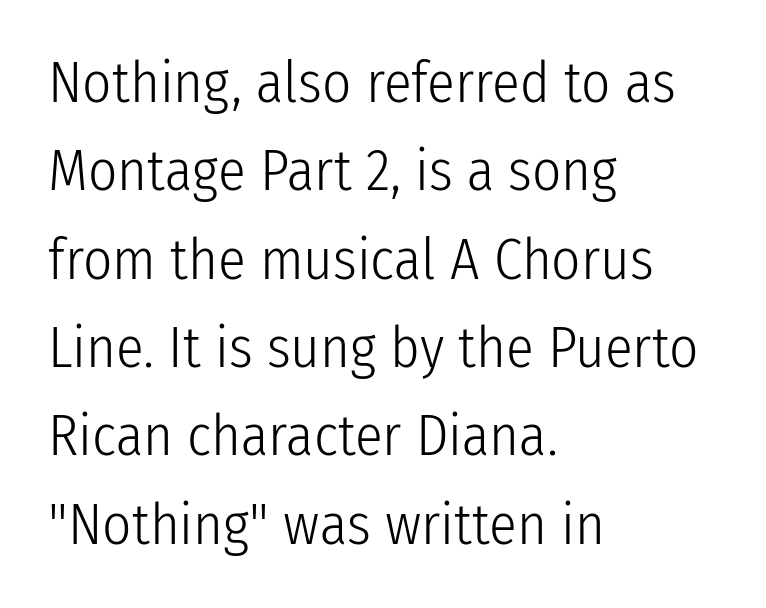
{"serif": "no", "italic": "no", "bold": "no", "weight": "light", "width": "condensed", "stroke_contrast": "low", "x_height": "medium", "monospaced": "no", "underline": "no", "align": "left", "line_spacing": "normal", "line_spacing_ratio": 1.55, "letter_spacing": "normal", "letter_spacing_em": 0.0, "glyph_px": 57}
